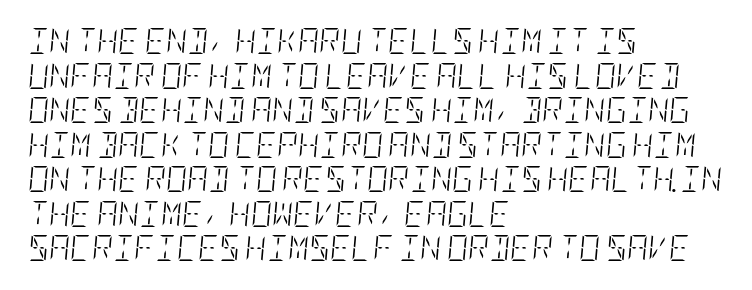
{"italic": "yes", "lean": "right", "slant_degrees": 5, "bold": "no", "underline": "no", "align": "left", "line_spacing": "normal", "line_spacing_ratio": 1.33, "letter_spacing": "normal", "letter_spacing_em": 0.0, "glyph_px": 26}
